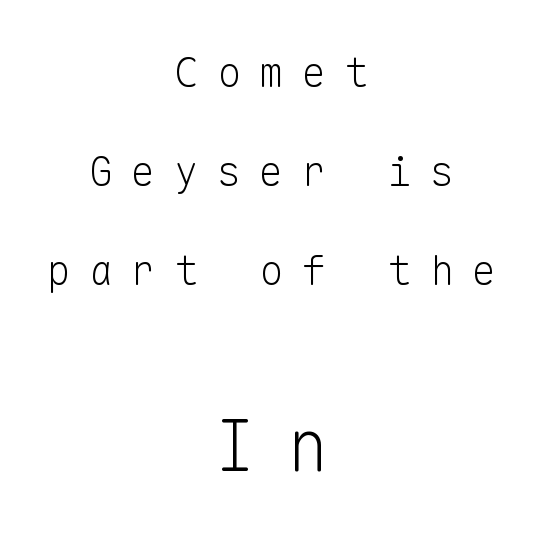
Here the second block reads like a headline and the first like body copy. Interline gaps are noticeably wide in this sample. The typography opts for an upright posture over an oblique one. Neither beginnings nor endings align; midpoints do. The letters march in equal steps, a hallmark of fixed-pitch type. No heavy texture on the line: the type isn't bold.
